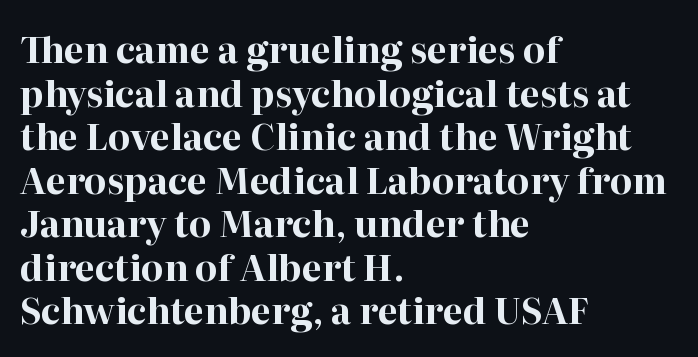
{"serif": "yes", "italic": "no", "bold": "yes", "weight": "bold", "width": "normal", "stroke_contrast": "high", "x_height": "medium", "monospaced": "no", "underline": "no", "align": "left", "line_spacing_ratio": 1.21, "letter_spacing": "normal", "letter_spacing_em": 0.0, "glyph_px": 36}
